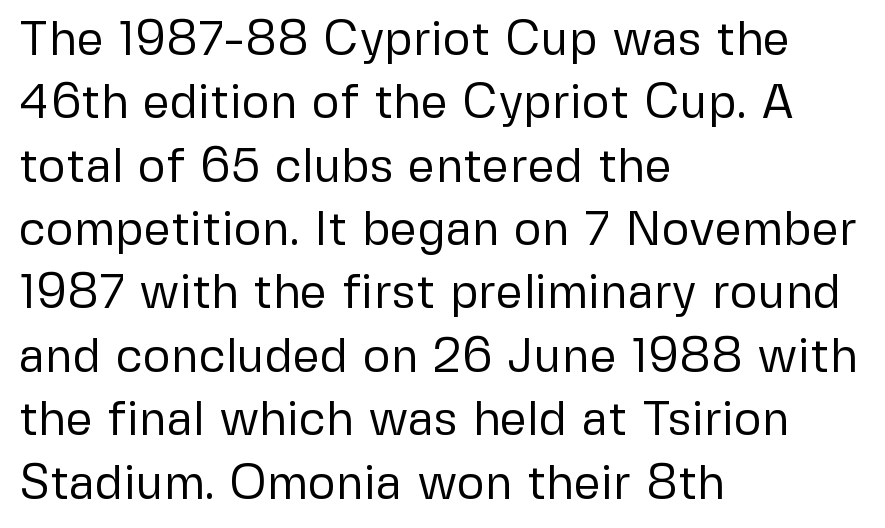
Each word holds together tightly as a unit, with standard inter-letter gaps. How would I describe the line gaps? Plain and ordinary. Typeset ragged right — the left edge is the straight one. The font's upright variant was chosen for this text.
